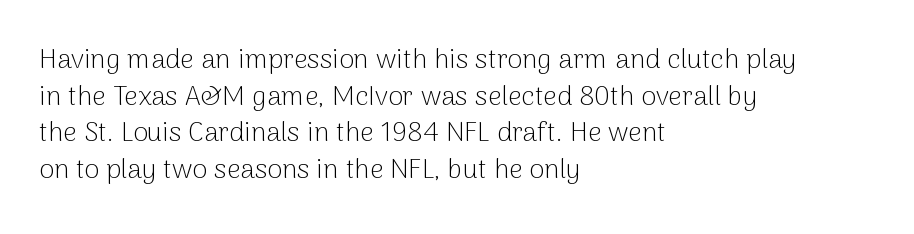
The image shows 27 px text type, upright; set left-aligned, normal line spacing (1.36x), normal letter spacing, not underlined.
